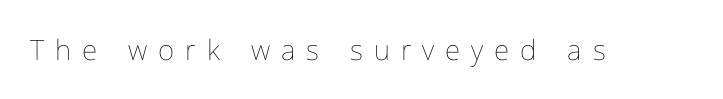
{"italic": "no", "bold": "no", "weight": "thin", "width": "normal", "stroke_contrast": "low", "x_height": "medium", "monospaced": "no", "underline": "no", "letter_spacing": "wide", "letter_spacing_em": 0.39, "glyph_px": 28}
